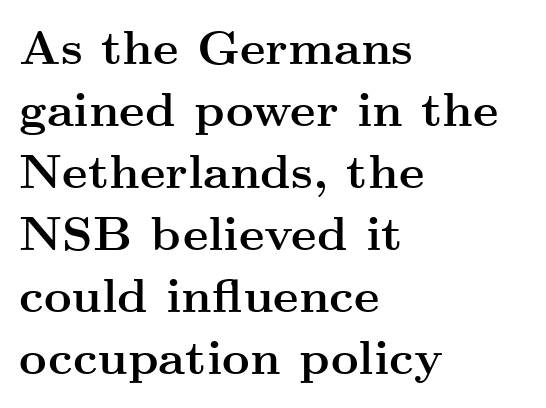
{"serif": "yes", "italic": "no", "bold": "yes", "weight": "semibold", "width": "wide", "stroke_contrast": "medium", "x_height": "small", "monospaced": "no", "underline": "no", "align": "left", "line_spacing": "normal", "line_spacing_ratio": 1.29, "letter_spacing": "normal", "letter_spacing_em": 0.0, "glyph_px": 48}
